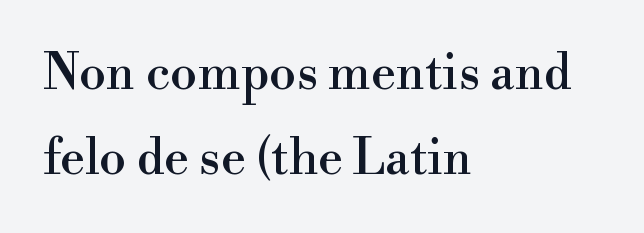
You could not count columns in this text — the font is proportionally spaced. Notice how the stems are strictly vertical — no italics here. The setting favours the left margin, as ordinary paragraphs usually do. Does extra space separate the letters? No, they use regular spacing. The zone under the glyphs is completely vacant. What kind of face is this? One with serifs.
